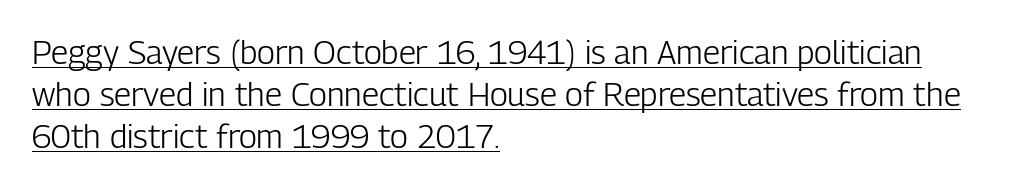
A normal amount of white space separates one row of letters from the next. This sample uses an upright cut, with every glyph sitting square on the baseline. Notice how the passage keeps a crisp vertical edge on the left only. Every word sits above its own underline.
